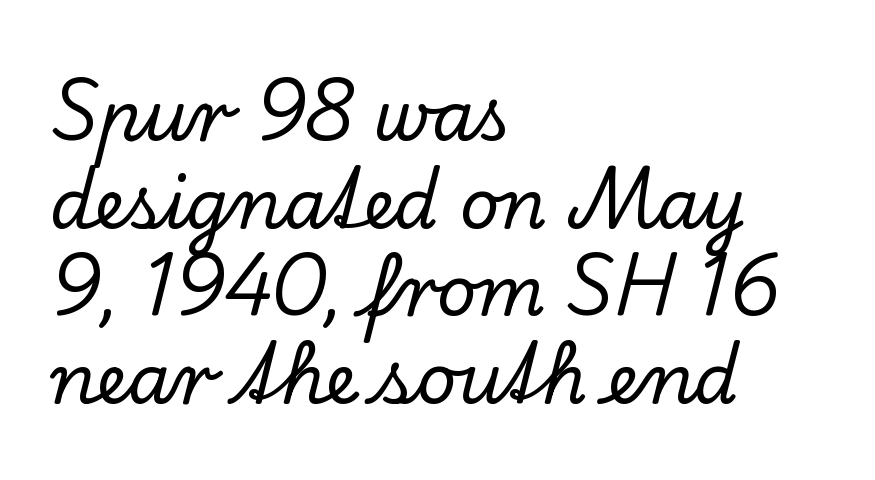
The image shows 69 px serif type; set left-aligned, normal line spacing (1.27x), normal letter spacing, not underlined; low stroke contrast and a small x-height.
